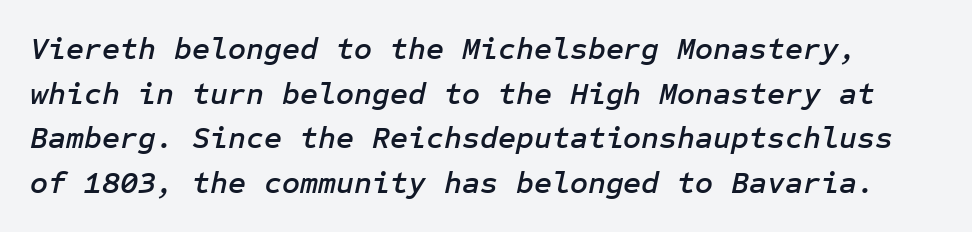
{"italic": "yes", "lean": "right", "slant_degrees": 12, "width": "normal", "stroke_contrast": "low", "x_height": "medium", "underline": "no", "line_spacing": "normal", "line_spacing_ratio": 1.44, "letter_spacing": "normal", "letter_spacing_em": 0.0, "glyph_px": 31}
